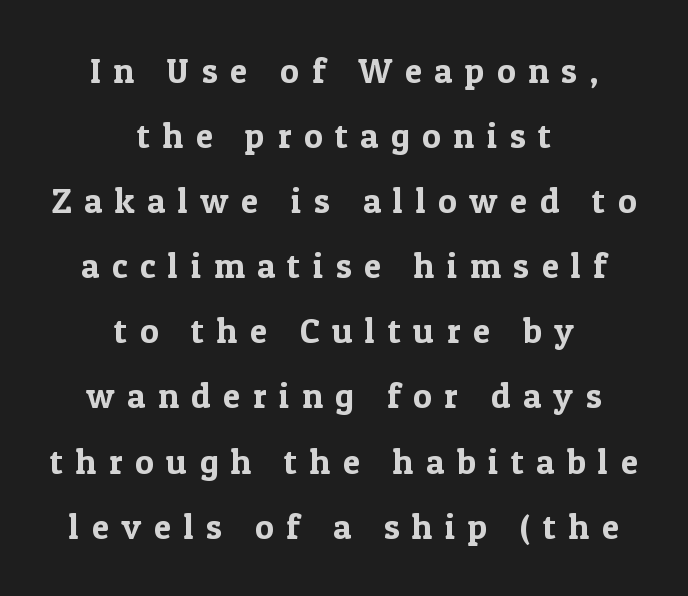
Q: Is the text italic (slanted)? A: No, it is upright.
Q: Is the typeface a serif or a sans-serif typeface? A: Serif.
Q: Is the text underlined? A: No.
Q: How is the paragraph aligned? A: Centered.
Q: Is the spacing between letters normal or unusually wide? A: Unusually wide.
Q: Width (condensed, normal, or wide)? A: Normal.
Q: x-height? A: Medium.
Q: Monospaced? A: No.
